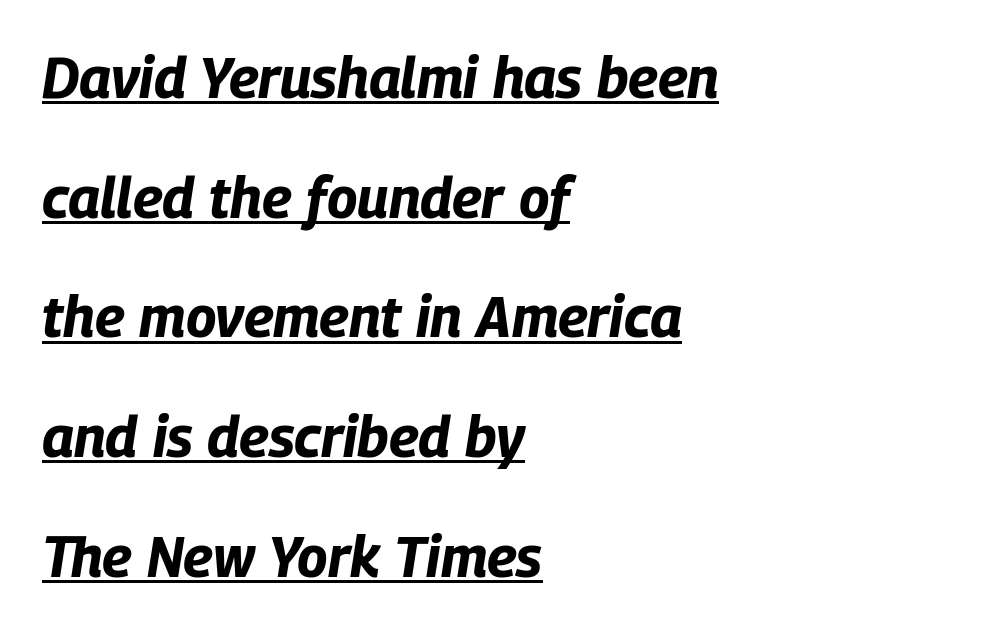
Q: Is the text bold? A: Yes.
Q: Is the text italic (slanted)? A: Yes, it leans right by about 9 degrees.
Q: Is the text underlined? A: Yes.
Q: How is the paragraph aligned? A: Left-aligned.
Q: Is the spacing between letters normal or unusually wide? A: Normal.
Q: Is the spacing between lines tight, normal or loose? A: Loose.
Q: Width (condensed, normal, or wide)? A: Condensed.
Q: Stroke contrast? A: Low.
Q: x-height? A: Large.
Q: Monospaced? A: No.
